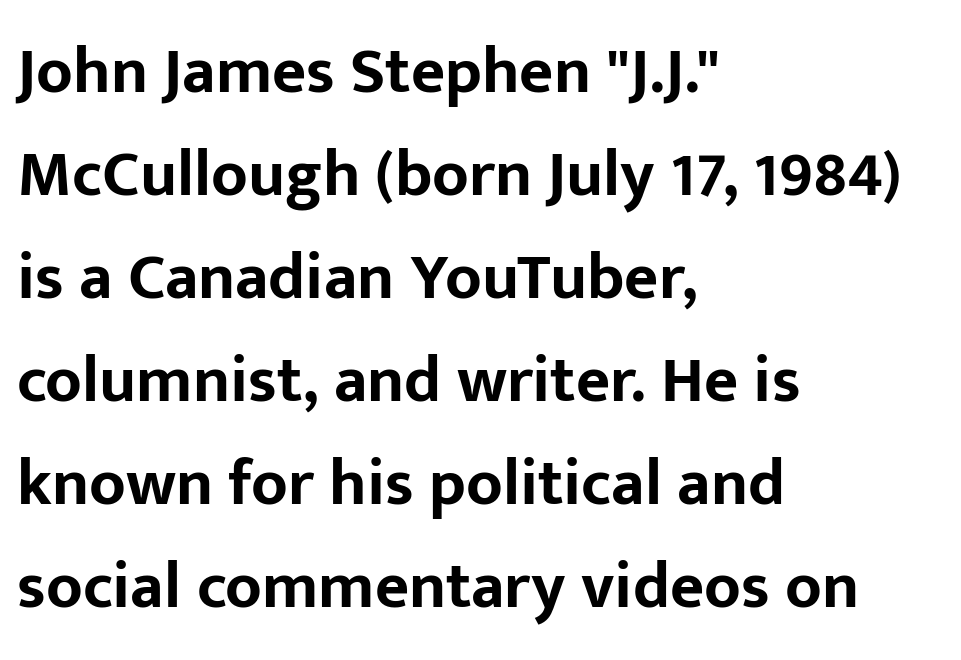
{"serif": "no", "italic": "no", "bold": "yes", "weight": "bold", "width": "normal", "stroke_contrast": "low", "x_height": "medium", "monospaced": "no", "underline": "no", "align": "left", "line_spacing": "normal", "line_spacing_ratio": 1.56, "letter_spacing": "normal", "letter_spacing_em": 0.0, "glyph_px": 66}
